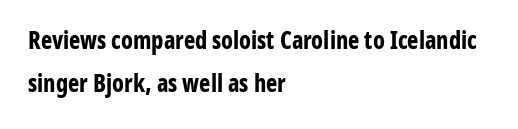
{"italic": "no", "bold": "yes", "underline": "no", "align": "left", "line_spacing_ratio": 1.79, "letter_spacing": "normal", "letter_spacing_em": 0.0, "glyph_px": 24}
